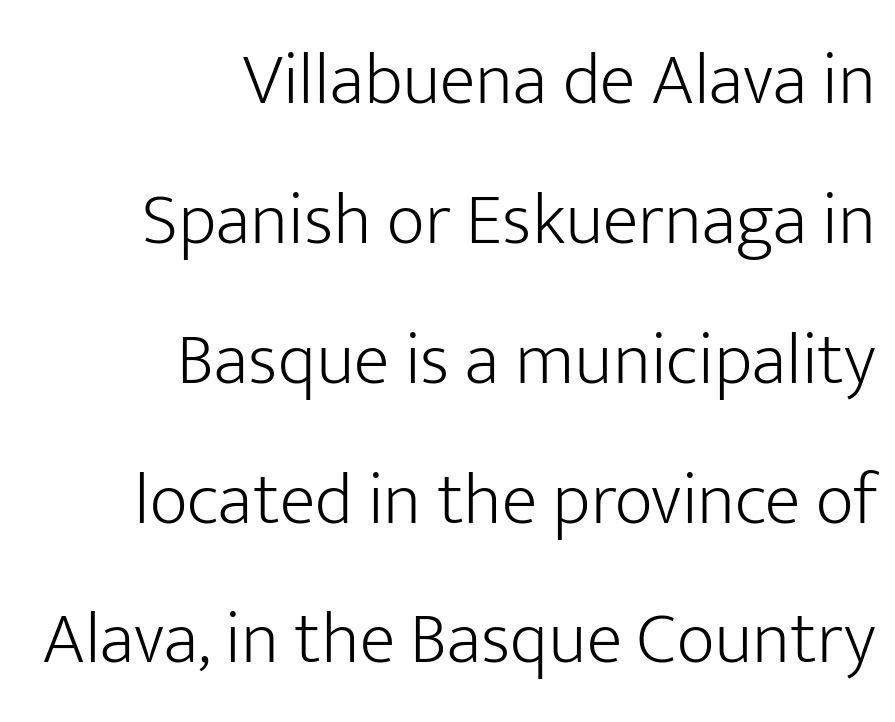
Q: Is the text bold? A: No.
Q: Is the text italic (slanted)? A: No, it is upright.
Q: Is the typeface a serif or a sans-serif typeface? A: Sans-serif.
Q: Is the text underlined? A: No.
Q: How is the paragraph aligned? A: Right-aligned.
Q: Is the spacing between letters normal or unusually wide? A: Normal.
Q: Width (condensed, normal, or wide)? A: Normal.
Q: Stroke contrast? A: Low.
Q: x-height? A: Medium.
Q: Monospaced? A: No.
